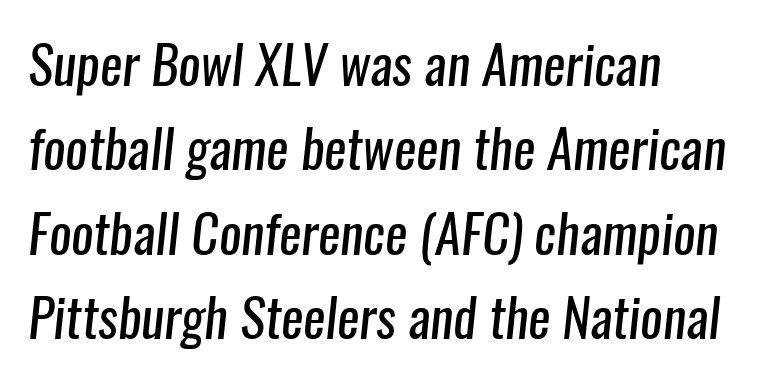
The paragraph shown leans on its left margin. Is this a sans? Yes — the strokes have no serifs. Character widths vary here, with narrow letters taking less room than wide ones. The letters sit at their default tracking, neither squeezed nor spread. Is this a heavy cut? Hardly; it is regular or lighter.
